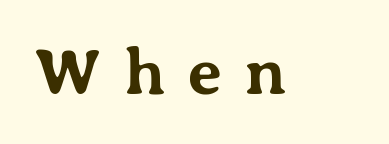
Italic? Not at all — the glyphs are vertical. The rendering uses natural spacing where letterforms have individual widths. Only glyphs here, with clear space below each row. The letters are spread apart with noticeably loose tracking. The glyphs have the mass of a bold cut.
